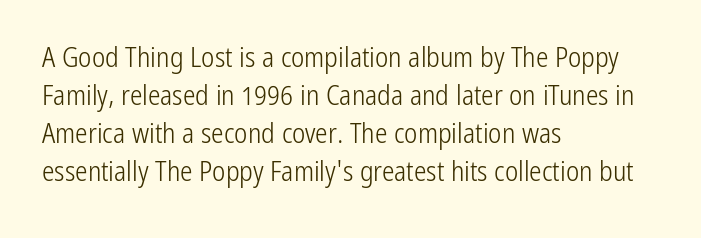
{"serif": "no", "italic": "no", "bold": "no", "weight": "light", "width": "condensed", "stroke_contrast": "low", "x_height": "medium", "monospaced": "no", "underline": "no", "align": "left", "line_spacing": "normal", "line_spacing_ratio": 1.36, "letter_spacing": "normal", "letter_spacing_em": 0.0, "glyph_px": 28}
